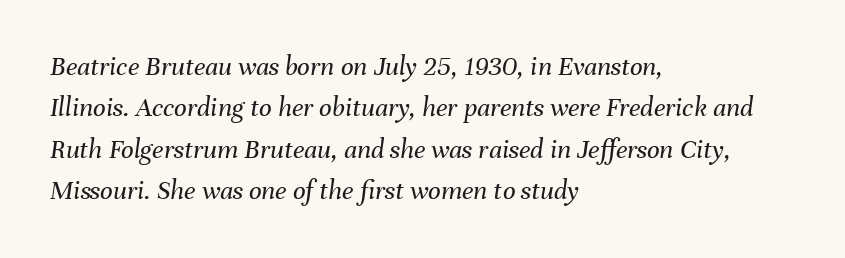
The typeface has the unassuming heft of standard copy or less. Varying glyph widths throughout — classic text-font behaviour. Glance below the letters and you will spot only blank space. Leading: standard. The font's italic variant was chosen for this text.
